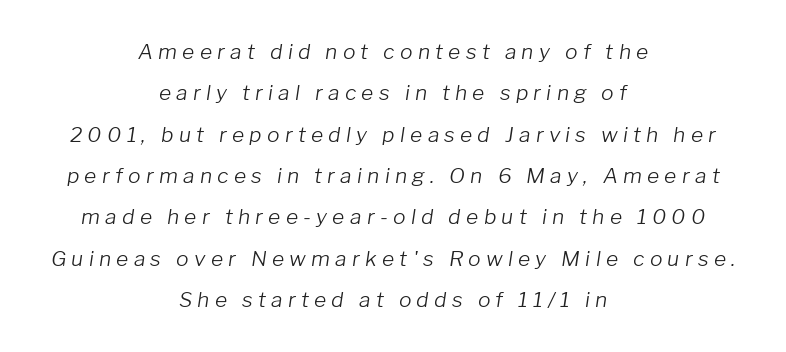
Each new line begins a long way beneath the previous one. Looking at the ascenders, they clearly lean. Summary of weight: not heavy and not bold. Characters follow at a spacing far wider than the type designer built in. Does the copy run flush right? No — it is centered line by line. Underlining? Definitely not there.
